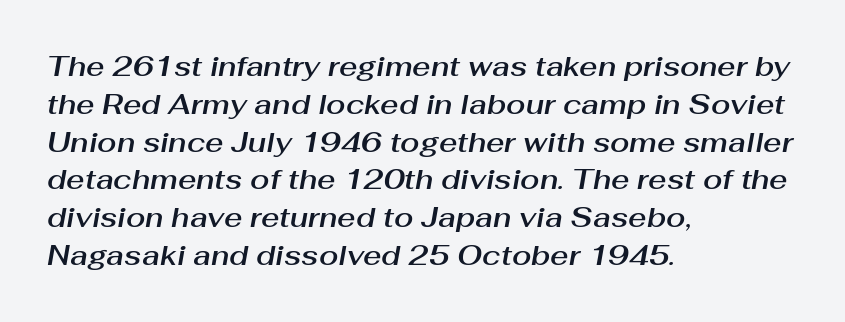
{"italic": "yes", "lean": "right", "slant_degrees": 10, "width": "normal", "stroke_contrast": "medium", "x_height": "medium", "monospaced": "no", "underline": "no", "align": "left", "line_spacing": "normal", "line_spacing_ratio": 1.35, "letter_spacing": "normal", "letter_spacing_em": 0.0, "glyph_px": 28}
